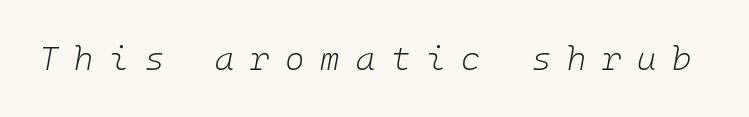
Q: Is the text bold? A: No.
Q: Is the text italic (slanted)? A: Yes, it leans right by about 10 degrees.
Q: Is the text underlined? A: No.
Q: Is the spacing between letters normal or unusually wide? A: Unusually wide.
Q: Width (condensed, normal, or wide)? A: Normal.
Q: Stroke contrast? A: Low.
Q: x-height? A: Medium.
